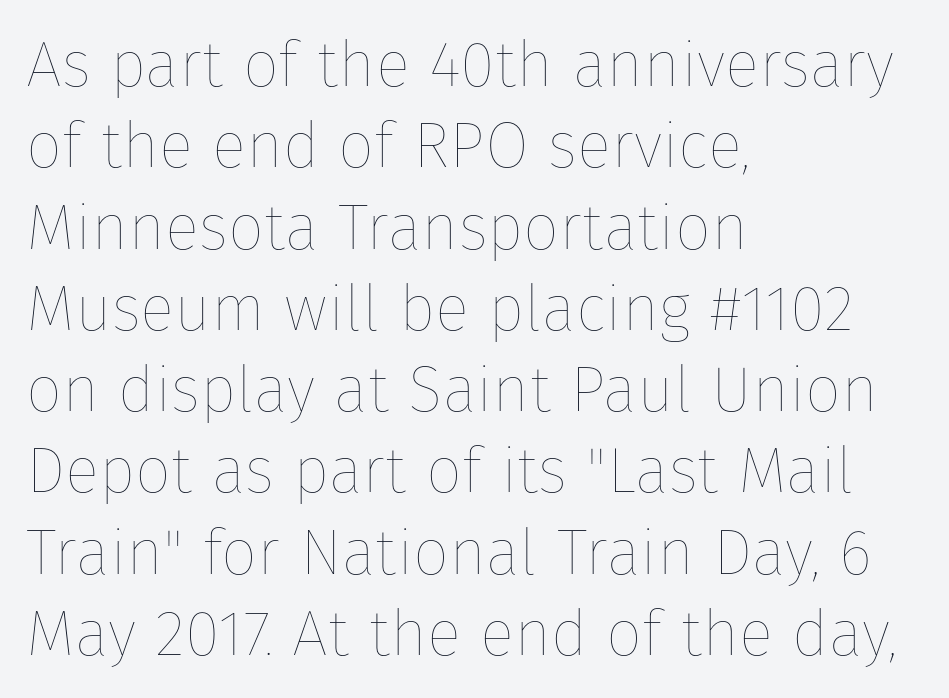
The rendering keeps characters at their native spacing. A roman cut, with each character standing at attention. Proportional: the letters do not fall into vertical columns. Underlining? Definitely not there.
